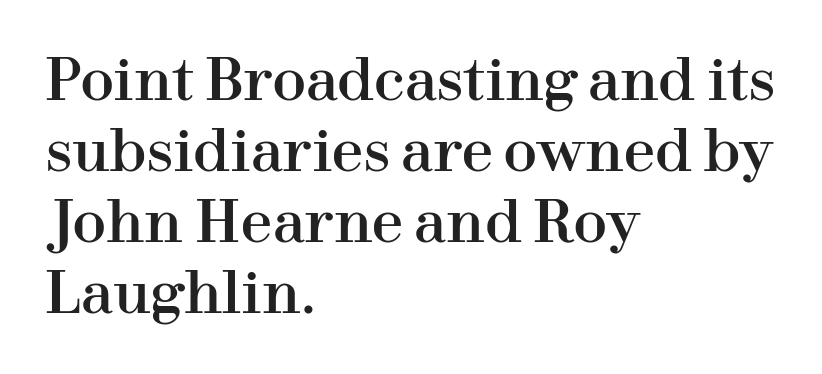
Q: Is the text italic (slanted)? A: No, it is upright.
Q: Is the typeface a serif or a sans-serif typeface? A: Serif.
Q: Is the text underlined? A: No.
Q: How is the paragraph aligned? A: Left-aligned.
Q: Is the spacing between letters normal or unusually wide? A: Normal.
Q: Is the spacing between lines tight, normal or loose? A: Normal.
Q: Width (condensed, normal, or wide)? A: Normal.
Q: Stroke contrast? A: High.
Q: x-height? A: Medium.
Q: Monospaced? A: No.
